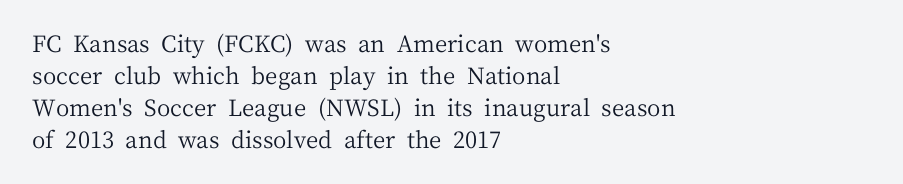
The image shows 23 px text type, upright; set left-aligned, normal line spacing (1.39x), normal letter spacing, not underlined.
